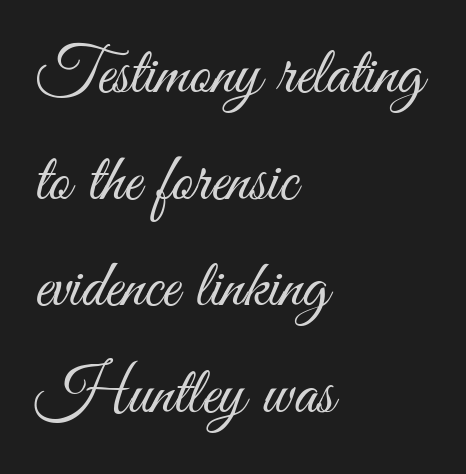
Q: Is the text bold? A: No.
Q: Is the text italic (slanted)? A: Yes.
Q: Is the typeface a serif or a sans-serif typeface? A: Sans-serif.
Q: Is the text underlined? A: No.
Q: How is the paragraph aligned? A: Left-aligned.
Q: Is the spacing between letters normal or unusually wide? A: Normal.
Q: Is the spacing between lines tight, normal or loose? A: Normal.
Q: Width (condensed, normal, or wide)? A: Condensed.
Q: Stroke contrast? A: Medium.
Q: x-height? A: Small.
Q: Monospaced? A: No.
